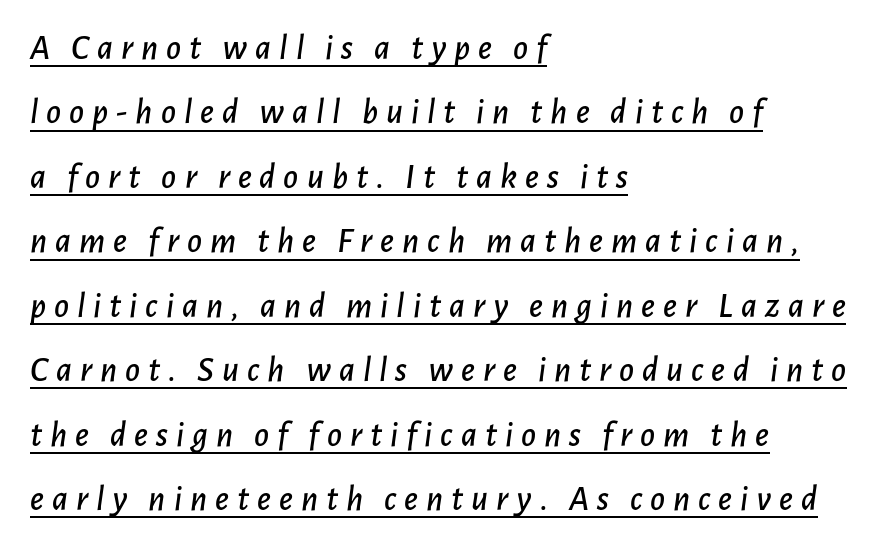
The image shows 36 px text type, italic (leaning right); set left-aligned, line spacing 1.79x, unusually wide letter spacing (+0.22 em), underlined; low stroke contrast and a medium x-height.
